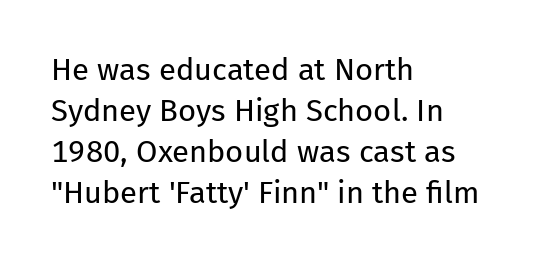
Vertical stems look standard width or narrower in stroke. Spacing verdict: proportional, widths tailored to each character. What stands out about the letter spacing? Nothing — it is the standard amount. This rendering employs a face without finishing strokes, i.e., a sans-serif. The string is rendered with underlining switched off.
